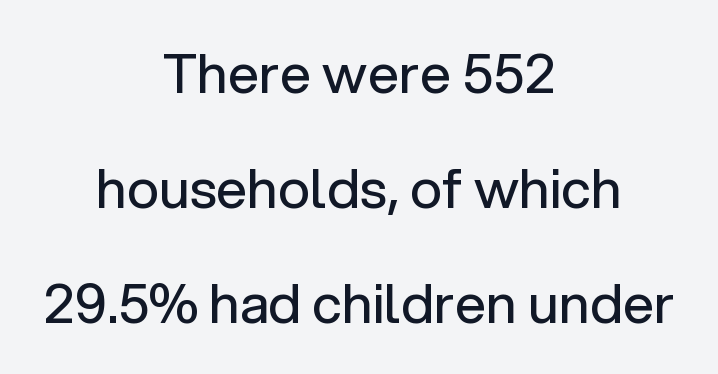
This sample uses an upright cut, with every glyph sitting square on the baseline. Beneath every word, the page is bare. The face used here is proportionally spaced, like ordinary book or web type. The line texture is even and compact thanks to regular tracking. You can tell from the bare stems that sans-serif type was used. Is the block centered? Yes — each line is placed symmetrically about the middle.
